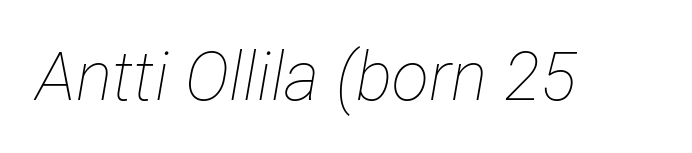
The image shows 68 px thin, condensed type, italic (leaning right); set normal letter spacing, not underlined; low stroke contrast and a medium x-height.
